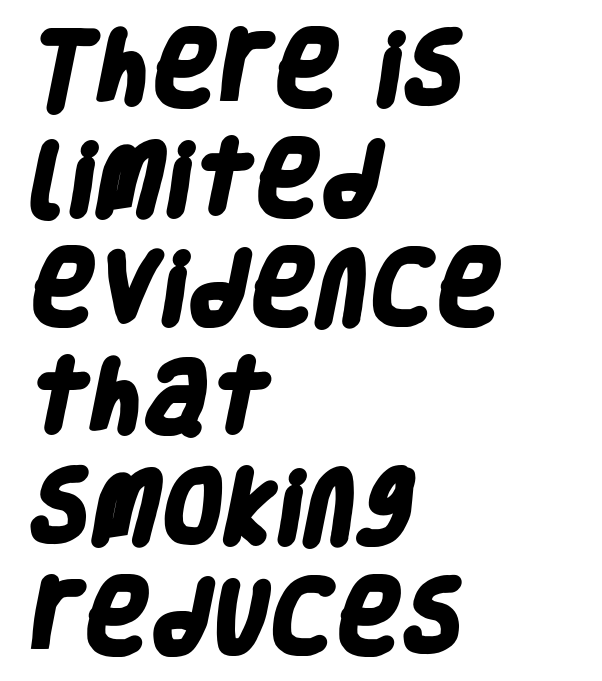
The image shows 80 px heavy, condensed sans-serif type; set left-aligned, normal line spacing (1.37x), normal letter spacing, not underlined; low stroke contrast and a large x-height.
